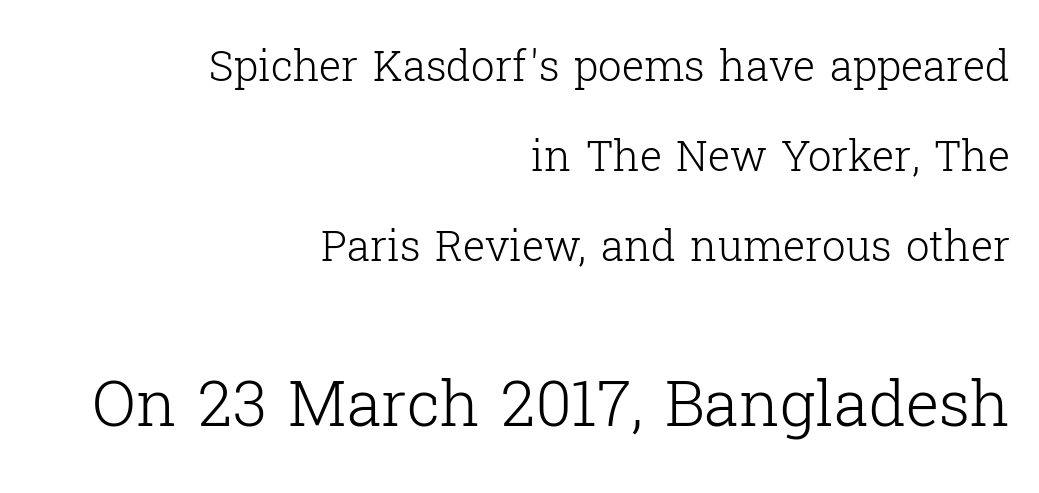
{"serif": "yes", "italic": "no", "bold": "no", "weight": "light", "width": "normal", "stroke_contrast": "low", "x_height": "medium", "monospaced": "no", "underline": "no", "align": "right", "line_spacing": "loose", "line_spacing_ratio": 2.14, "letter_spacing": "normal", "letter_spacing_em": 0.0, "larger_block": "second", "size_ratio": 1.5, "glyph_px": 63}
